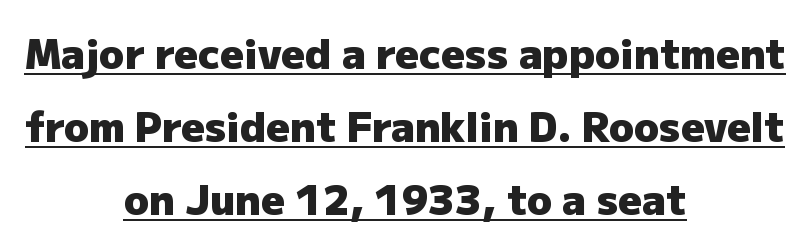
These lines were composed using upright roman letters. You could not count columns in this text — the font is proportionally spaced. Serifs: no, the terminals of the letterforms are clean. Leftover space on each line is divided equally before and after the words. Students, this is bold: see how much ink each stroke carries. Like a heading marked for emphasis, these lines bear an underscore.
